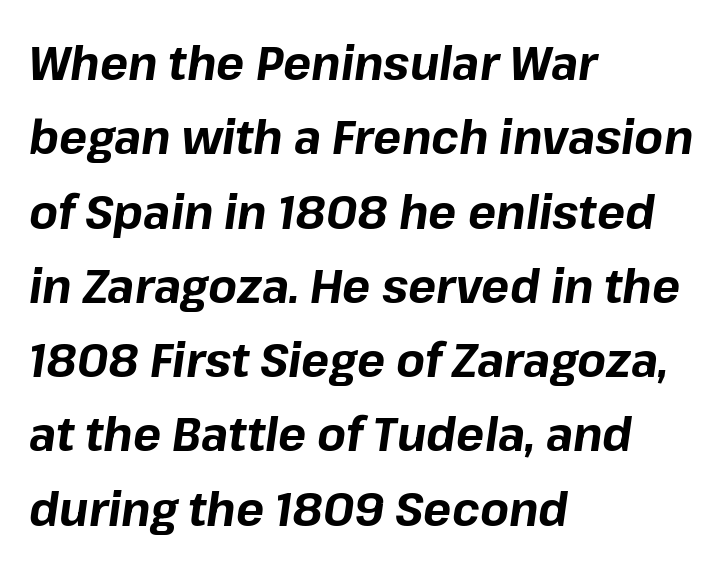
The image shows 47 px bold type, italic (leaning right); set left-aligned, normal line spacing (1.58x), normal letter spacing, not underlined; low stroke contrast and a medium x-height.
